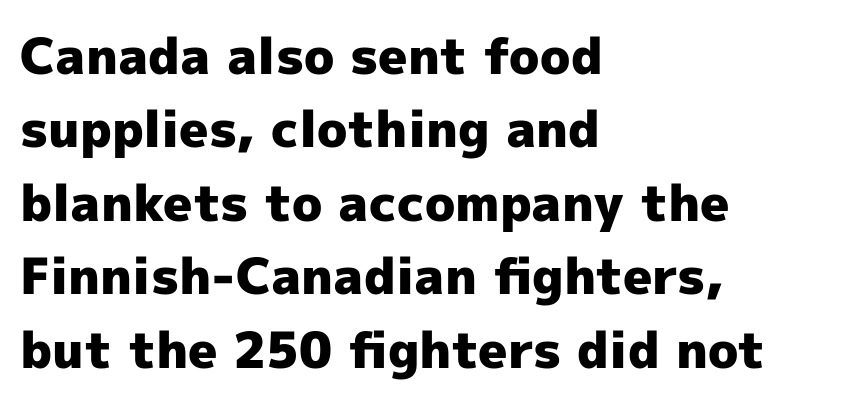
The image shows 50 px heavy sans-serif type, upright; set left-aligned, normal line spacing (1.47x), normal letter spacing, not underlined; a medium x-height.
